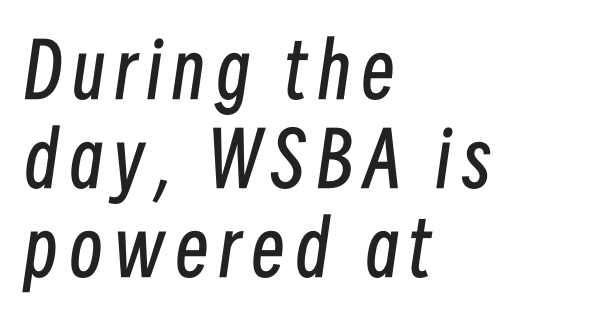
Q: Is the text bold? A: No.
Q: Is the text italic (slanted)? A: Yes, it leans right by about 8 degrees.
Q: Is the text underlined? A: No.
Q: How is the paragraph aligned? A: Left-aligned.
Q: Width (condensed, normal, or wide)? A: Condensed.
Q: Stroke contrast? A: Low.
Q: x-height? A: Medium.
Q: Monospaced? A: No.
